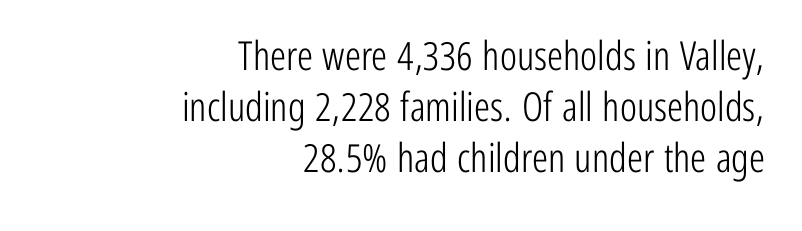
The image shows 40 px light, condensed sans-serif type, upright; set right-aligned, normal line spacing (1.27x), normal letter spacing, not underlined; low stroke contrast and a medium x-height.
